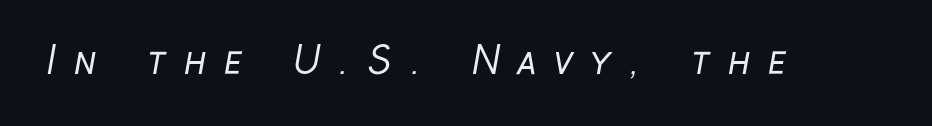
{"serif": "no", "bold": "no", "weight": "regular", "width": "condensed", "stroke_contrast": "low", "x_height": "medium", "monospaced": "no", "underline": "no", "letter_spacing": "wide", "letter_spacing_em": 0.48, "glyph_px": 37}
